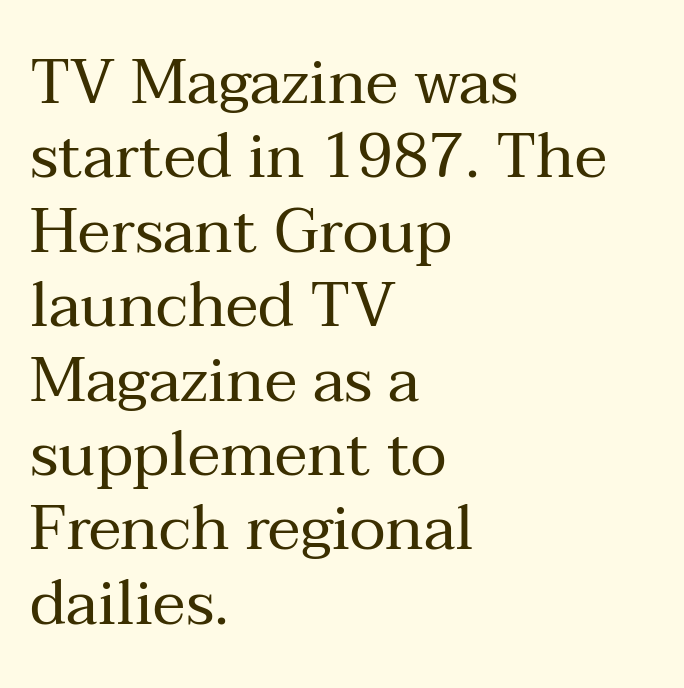
Q: Is the text bold? A: No.
Q: Is the text italic (slanted)? A: No, it is upright.
Q: Is the typeface a serif or a sans-serif typeface? A: Serif.
Q: Is the text underlined? A: No.
Q: How is the paragraph aligned? A: Left-aligned.
Q: Is the spacing between letters normal or unusually wide? A: Normal.
Q: Width (condensed, normal, or wide)? A: Normal.
Q: Stroke contrast? A: Medium.
Q: x-height? A: Medium.
Q: Monospaced? A: No.
